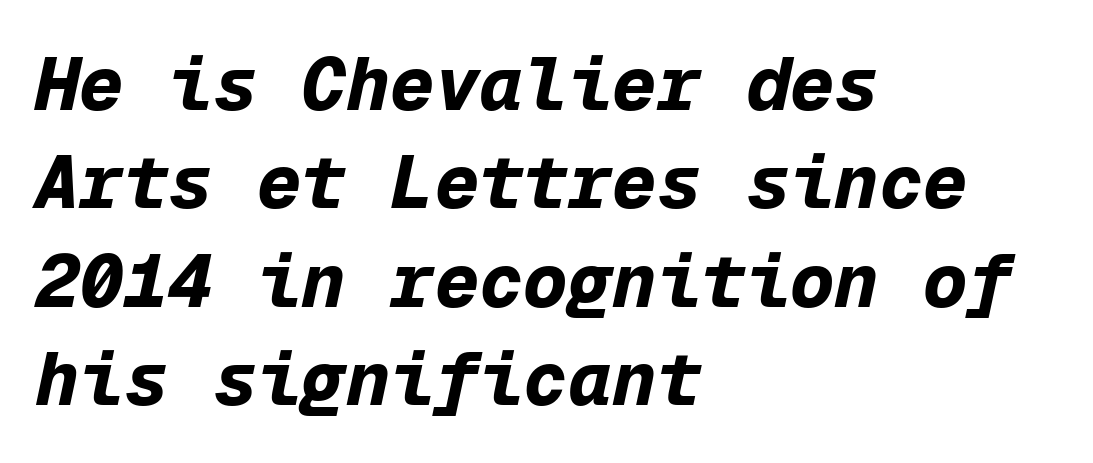
Letter spacing: default. In terms of posture, this sample is oblique. Where is the straight margin? On the left. Its strokes are broad and dark, the hallmark of bold type. Only glyphs here, with clear space below each row. You could count columns in this text — the font is strictly monospaced.
